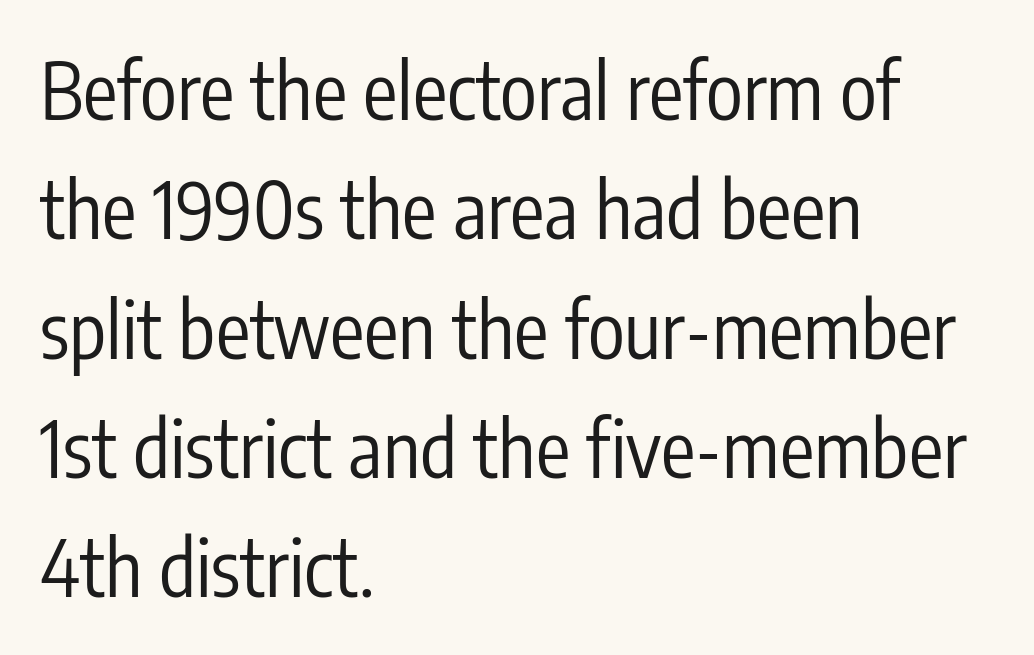
{"serif": "no", "italic": "no", "bold": "no", "weight": "regular", "width": "condensed", "stroke_contrast": "low", "x_height": "medium", "monospaced": "no", "underline": "no", "align": "left", "line_spacing": "normal", "line_spacing_ratio": 1.55, "letter_spacing": "normal", "letter_spacing_em": 0.0, "glyph_px": 77}
